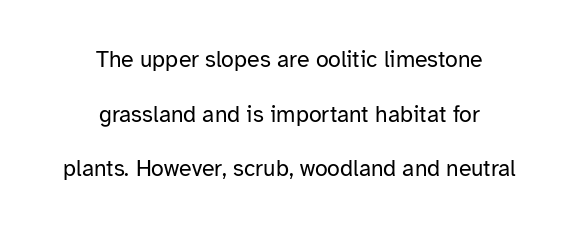
The image shows 23 px text type, upright; set centered, loose line spacing (2.37x), normal letter spacing, not underlined.
